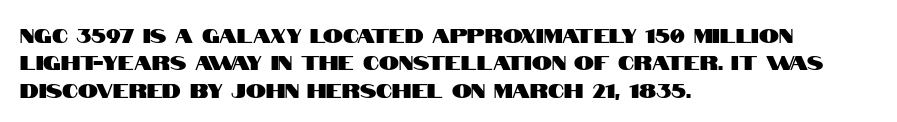
{"italic": "no", "underline": "no", "align": "left", "line_spacing": "normal", "line_spacing_ratio": 1.37, "letter_spacing": "normal", "letter_spacing_em": 0.0, "glyph_px": 20}
